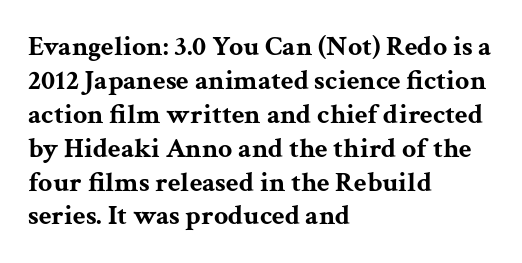
Q: Is the text bold? A: Yes.
Q: Is the text italic (slanted)? A: No, it is upright.
Q: Is the typeface a serif or a sans-serif typeface? A: Serif.
Q: Is the text underlined? A: No.
Q: How is the paragraph aligned? A: Left-aligned.
Q: Is the spacing between letters normal or unusually wide? A: Normal.
Q: Width (condensed, normal, or wide)? A: Wide.
Q: Stroke contrast? A: Medium.
Q: x-height? A: Medium.
Q: Monospaced? A: No.
